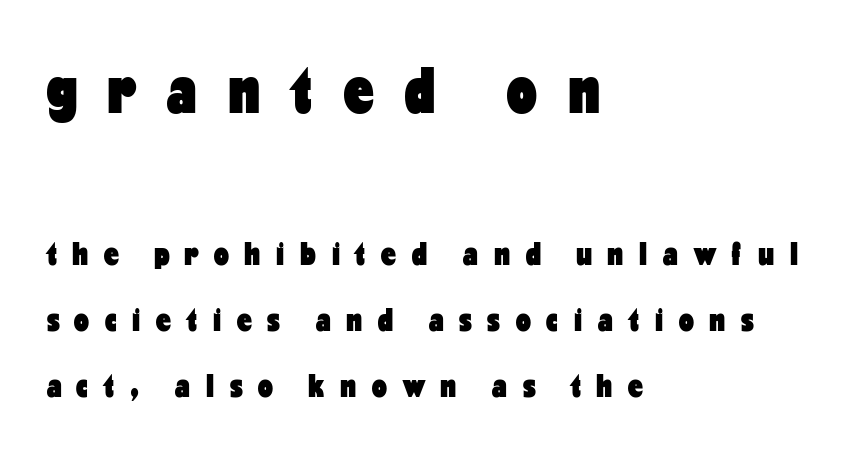
{"serif": "no", "italic": "no", "bold": "yes", "weight": "heavy", "width": "condensed", "stroke_contrast": "low", "x_height": "medium", "monospaced": "no", "underline": "no", "align": "left", "line_spacing": "loose", "line_spacing_ratio": 2.0, "letter_spacing": "wide", "letter_spacing_em": 0.48, "larger_block": "first", "size_ratio": 2.0, "glyph_px": 66}
